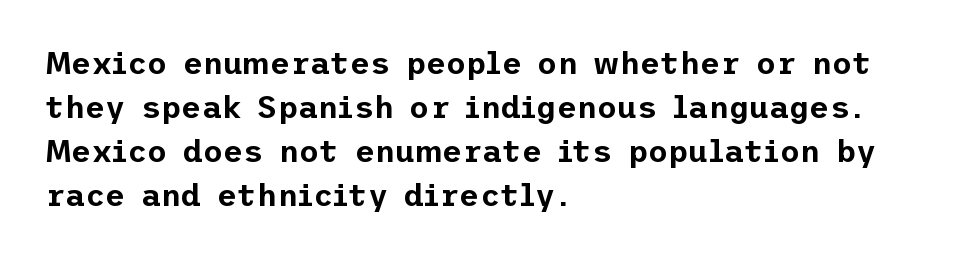
Q: Is the text italic (slanted)? A: No, it is upright.
Q: Is the typeface a serif or a sans-serif typeface? A: Sans-serif.
Q: Is the text underlined? A: No.
Q: How is the paragraph aligned? A: Left-aligned.
Q: Is the spacing between letters normal or unusually wide? A: Normal.
Q: Is the spacing between lines tight, normal or loose? A: Normal.
Q: Width (condensed, normal, or wide)? A: Normal.
Q: Stroke contrast? A: Low.
Q: x-height? A: Medium.
